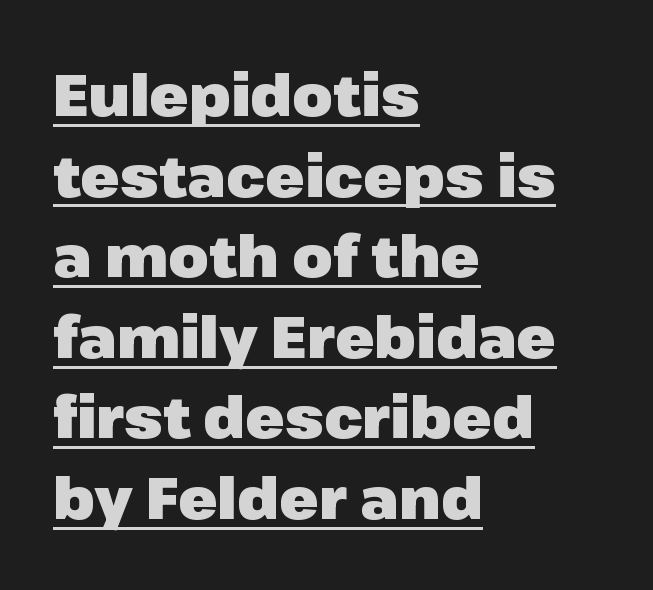
Q: Is the text bold? A: Yes.
Q: Is the text italic (slanted)? A: No, it is upright.
Q: Is the typeface a serif or a sans-serif typeface? A: Sans-serif.
Q: Is the text underlined? A: Yes.
Q: How is the paragraph aligned? A: Left-aligned.
Q: Is the spacing between letters normal or unusually wide? A: Normal.
Q: Is the spacing between lines tight, normal or loose? A: Normal.
Q: Width (condensed, normal, or wide)? A: Normal.
Q: Stroke contrast? A: Low.
Q: x-height? A: Medium.
Q: Monospaced? A: No.
